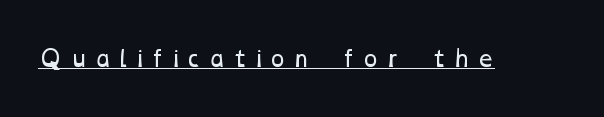
{"bold": "no", "underline": "yes", "letter_spacing": "wide", "letter_spacing_em": 0.27, "glyph_px": 22}
